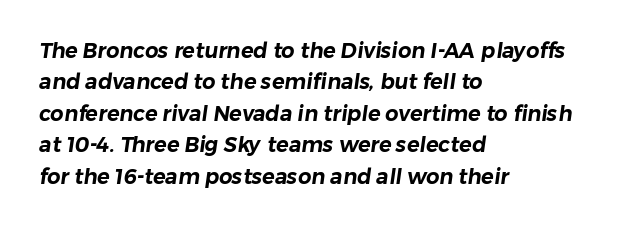
Underlining? Definitely not there. Nobody touched the tracking dial on this one. Where is the straight margin? On the left. Leading: standard.
